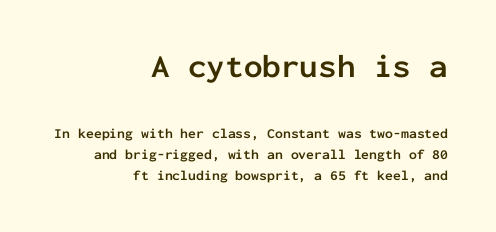
Q: Is the text bold? A: Yes.
Q: Is the text italic (slanted)? A: No, it is upright.
Q: Is the typeface a serif or a sans-serif typeface? A: Sans-serif.
Q: Is the text underlined? A: No.
Q: How is the paragraph aligned? A: Right-aligned.
Q: Is the spacing between letters normal or unusually wide? A: Normal.
Q: Is the spacing between lines tight, normal or loose? A: Normal.
Q: Which block of text is set in a larger size, the first (top) or the second (bottom)? A: The first (top) one.
Q: Width (condensed, normal, or wide)? A: Normal.
Q: Stroke contrast? A: Low.
Q: x-height? A: Medium.
Q: Monospaced? A: Yes.
